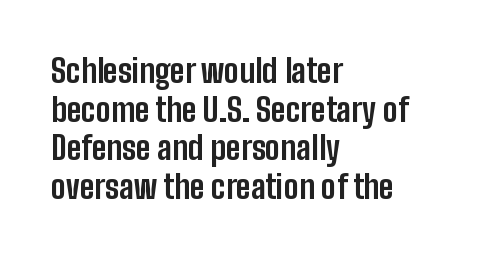
Q: Is the text bold? A: Yes.
Q: Is the text italic (slanted)? A: No, it is upright.
Q: Is the typeface a serif or a sans-serif typeface? A: Sans-serif.
Q: Is the text underlined? A: No.
Q: How is the paragraph aligned? A: Left-aligned.
Q: Is the spacing between letters normal or unusually wide? A: Normal.
Q: Width (condensed, normal, or wide)? A: Condensed.
Q: Stroke contrast? A: Low.
Q: x-height? A: Medium.
Q: Monospaced? A: No.
